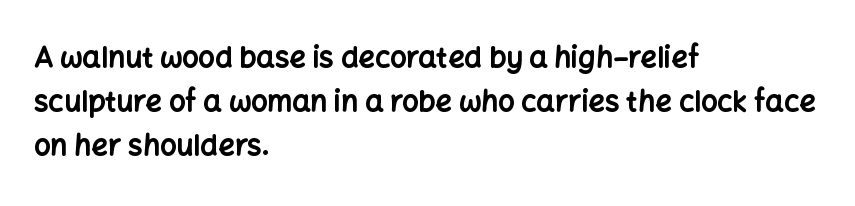
{"serif": "no", "italic": "no", "bold": "yes", "weight": "bold", "width": "normal", "stroke_contrast": "low", "x_height": "medium", "monospaced": "no", "underline": "no", "align": "left", "line_spacing": "normal", "line_spacing_ratio": 1.52, "letter_spacing": "normal", "letter_spacing_em": 0.0, "glyph_px": 29}
